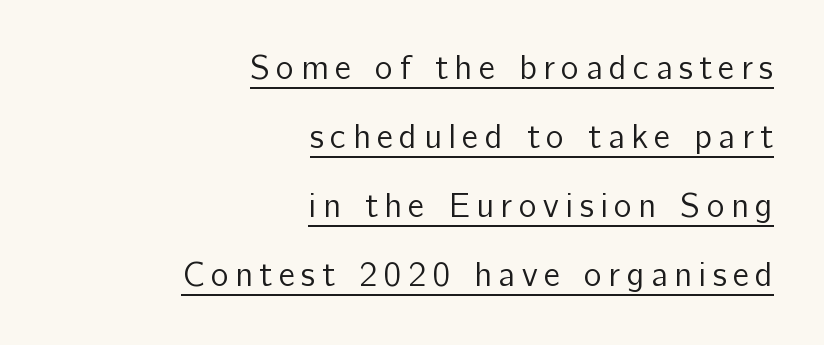
Q: Is the text bold? A: No.
Q: Is the text italic (slanted)? A: No, it is upright.
Q: Is the typeface a serif or a sans-serif typeface? A: Sans-serif.
Q: Is the text underlined? A: Yes.
Q: How is the paragraph aligned? A: Right-aligned.
Q: Is the spacing between lines tight, normal or loose? A: Loose.
Q: Width (condensed, normal, or wide)? A: Normal.
Q: Stroke contrast? A: Low.
Q: x-height? A: Medium.
Q: Monospaced? A: No.
